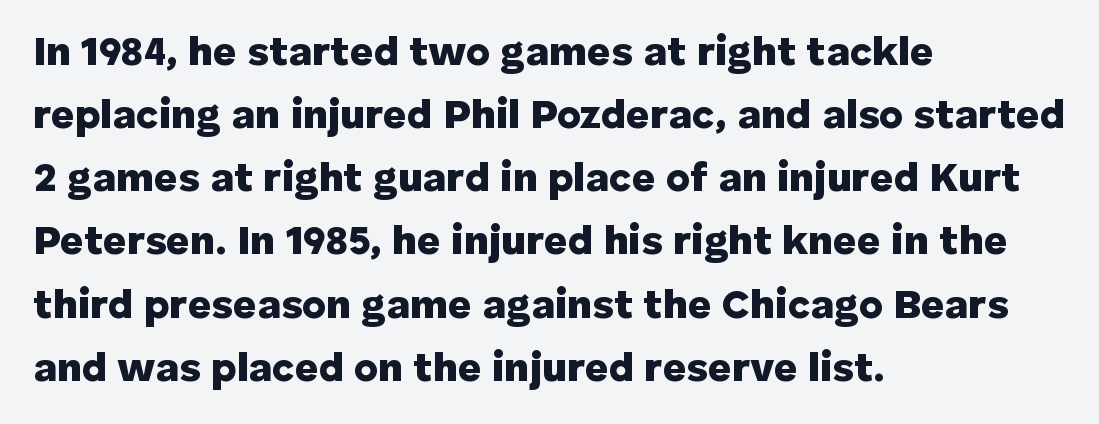
Q: Is the text bold? A: Yes.
Q: Is the text italic (slanted)? A: No, it is upright.
Q: Is the typeface a serif or a sans-serif typeface? A: Sans-serif.
Q: Is the text underlined? A: No.
Q: How is the paragraph aligned? A: Left-aligned.
Q: Is the spacing between letters normal or unusually wide? A: Normal.
Q: Is the spacing between lines tight, normal or loose? A: Normal.
Q: Width (condensed, normal, or wide)? A: Normal.
Q: Stroke contrast? A: Low.
Q: x-height? A: Medium.
Q: Monospaced? A: No.
